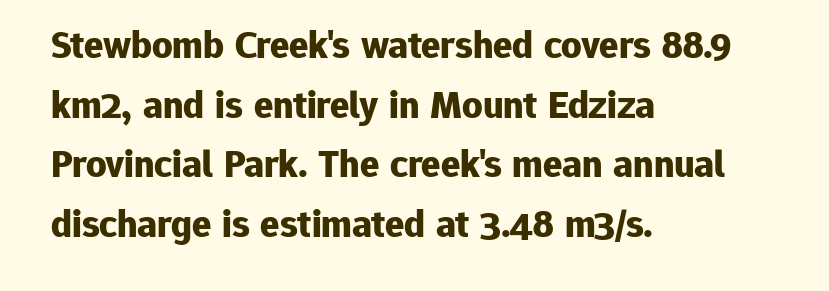
Q: Is the text bold? A: Yes.
Q: Is the text italic (slanted)? A: No, it is upright.
Q: Is the typeface a serif or a sans-serif typeface? A: Sans-serif.
Q: Is the text underlined? A: No.
Q: How is the paragraph aligned? A: Left-aligned.
Q: Is the spacing between letters normal or unusually wide? A: Normal.
Q: Is the spacing between lines tight, normal or loose? A: Normal.
Q: Width (condensed, normal, or wide)? A: Normal.
Q: Stroke contrast? A: Low.
Q: x-height? A: Medium.
Q: Monospaced? A: No.
